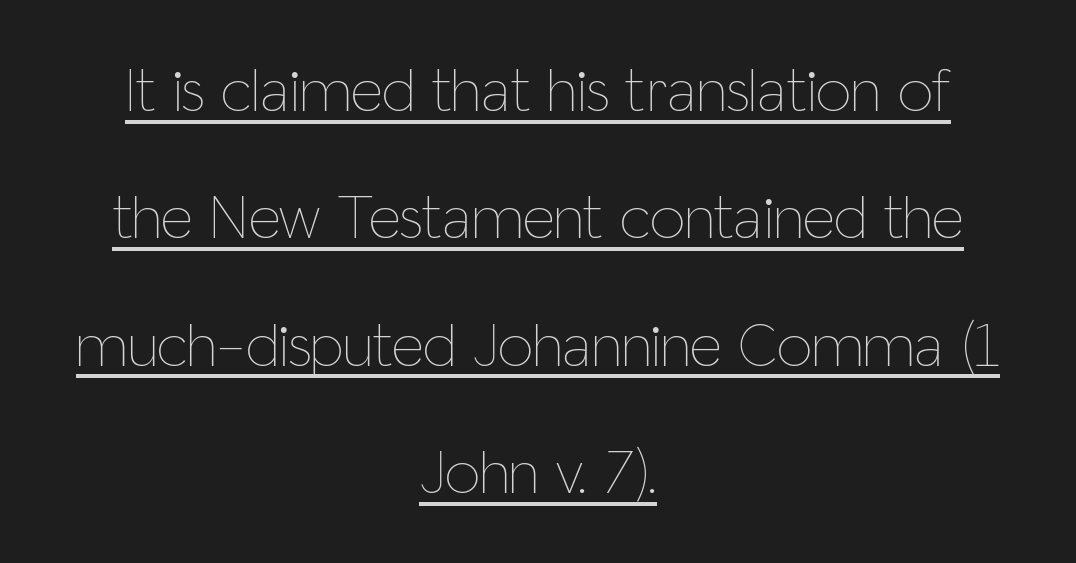
The image shows 63 px thin, condensed type, upright; set centered, loose line spacing (2.02x), normal letter spacing, underlined; low stroke contrast and a medium x-height.
